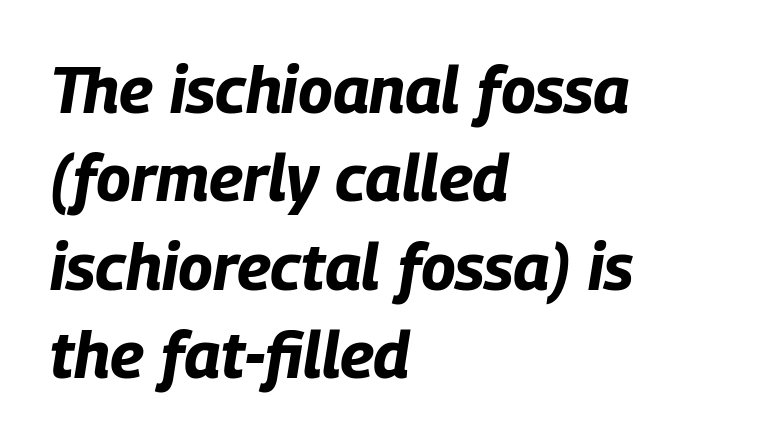
Q: Is the text bold? A: Yes.
Q: Is the text italic (slanted)? A: Yes, it leans right by about 9 degrees.
Q: Is the text underlined? A: No.
Q: How is the paragraph aligned? A: Left-aligned.
Q: Is the spacing between letters normal or unusually wide? A: Normal.
Q: Is the spacing between lines tight, normal or loose? A: Normal.
Q: Width (condensed, normal, or wide)? A: Condensed.
Q: Stroke contrast? A: Low.
Q: x-height? A: Large.
Q: Monospaced? A: No.
